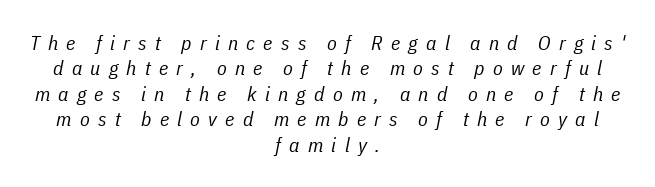
Q: Is the text bold? A: No.
Q: Is the text italic (slanted)? A: Yes, it leans right by about 11 degrees.
Q: Is the text underlined? A: No.
Q: How is the paragraph aligned? A: Centered.
Q: Is the spacing between letters normal or unusually wide? A: Unusually wide.
Q: Is the spacing between lines tight, normal or loose? A: Normal.
